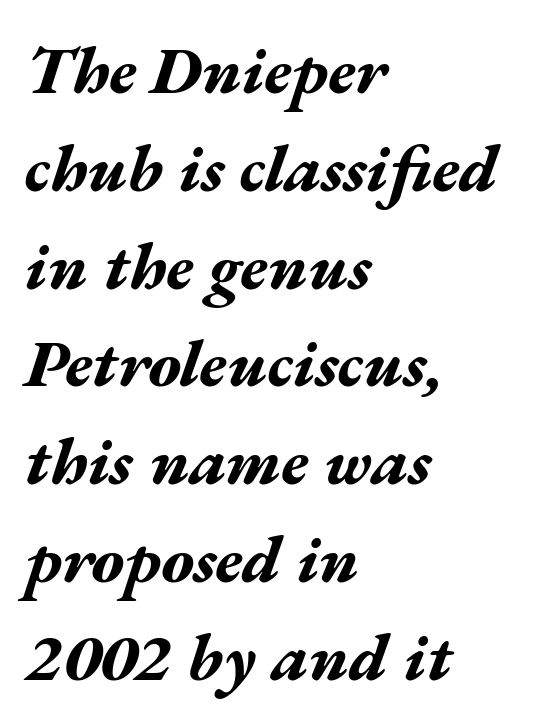
Q: Is the text bold? A: Yes.
Q: Is the text italic (slanted)? A: Yes, it leans right by about 17 degrees.
Q: Is the text underlined? A: No.
Q: How is the paragraph aligned? A: Left-aligned.
Q: Is the spacing between letters normal or unusually wide? A: Normal.
Q: Is the spacing between lines tight, normal or loose? A: Normal.
Q: Width (condensed, normal, or wide)? A: Wide.
Q: Stroke contrast? A: Medium.
Q: x-height? A: Medium.
Q: Monospaced? A: No.
